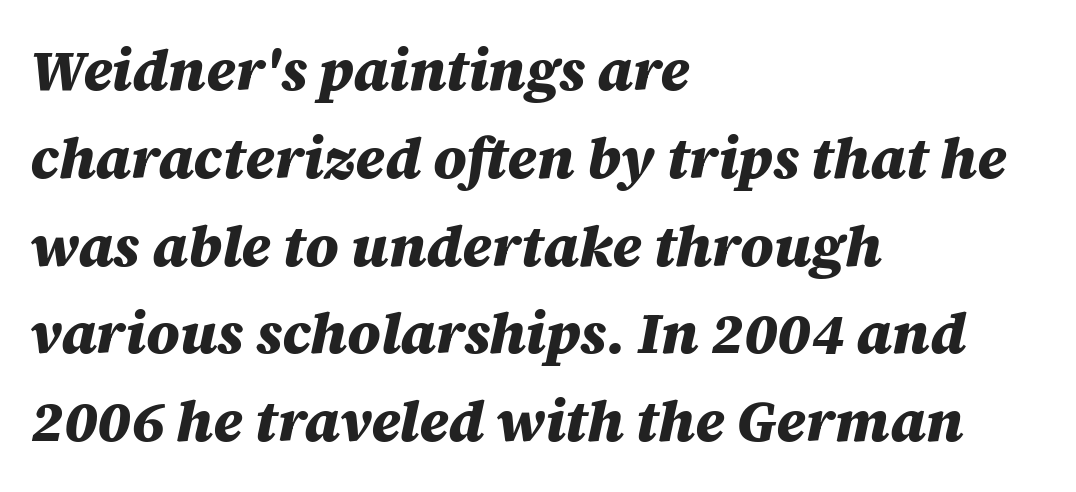
The image shows 57 px heavy type, italic (leaning right); set left-aligned, normal line spacing (1.54x), normal letter spacing, not underlined; medium stroke contrast and a large x-height.
